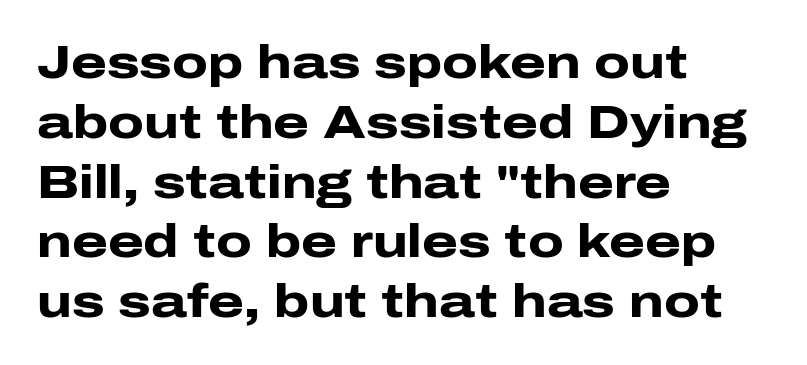
Q: Is the text bold? A: Yes.
Q: Is the text italic (slanted)? A: No, it is upright.
Q: Is the typeface a serif or a sans-serif typeface? A: Sans-serif.
Q: Is the text underlined? A: No.
Q: How is the paragraph aligned? A: Left-aligned.
Q: Is the spacing between letters normal or unusually wide? A: Normal.
Q: Is the spacing between lines tight, normal or loose? A: Normal.
Q: Width (condensed, normal, or wide)? A: Wide.
Q: Stroke contrast? A: Low.
Q: x-height? A: Medium.
Q: Monospaced? A: No.
